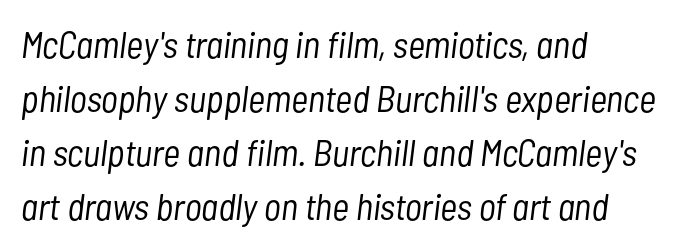
The image shows 37 px light, condensed type, italic (leaning right); set left-aligned, normal line spacing (1.46x), normal letter spacing, not underlined; low stroke contrast and a medium x-height.
